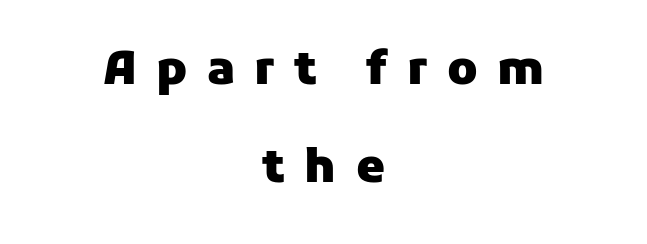
The designer went with a sans here, leaving each stem footless. Line starts and ends both wander, symmetrically. Summary of weight: heavy, a full bold. The letters are spread apart with noticeably loose tracking. A typesetter would call this proportional, since set widths differ per character.
